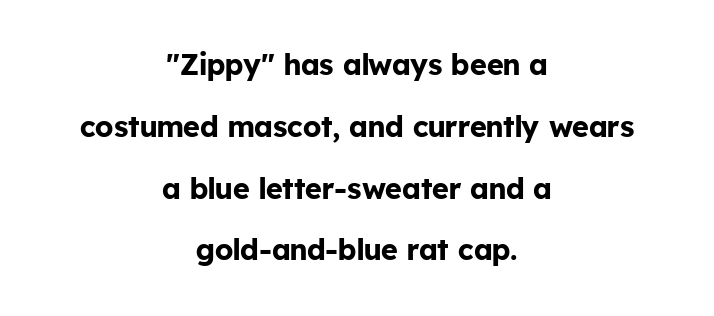
{"serif": "no", "italic": "no", "bold": "yes", "weight": "bold", "width": "normal", "stroke_contrast": "low", "x_height": "medium", "monospaced": "no", "underline": "no", "align": "center", "line_spacing": "loose", "line_spacing_ratio": 2.13, "letter_spacing": "normal", "letter_spacing_em": 0.0, "glyph_px": 29}
